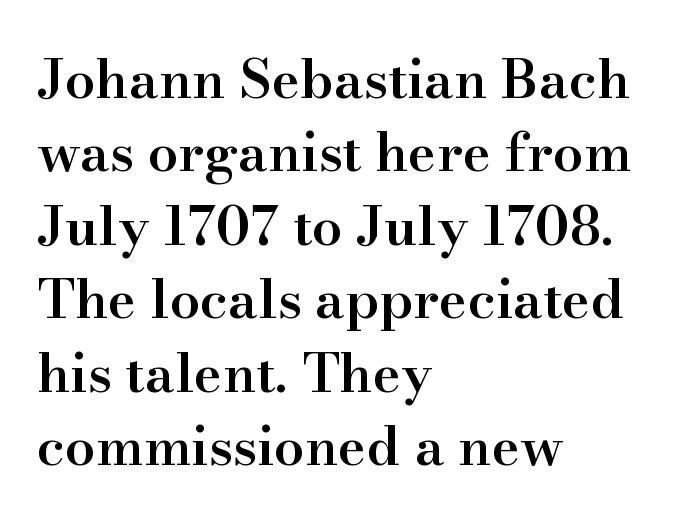
The image shows 54 px semibold serif type, upright; set left-aligned, normal line spacing (1.36x), normal letter spacing, not underlined; high stroke contrast and a small x-height.
